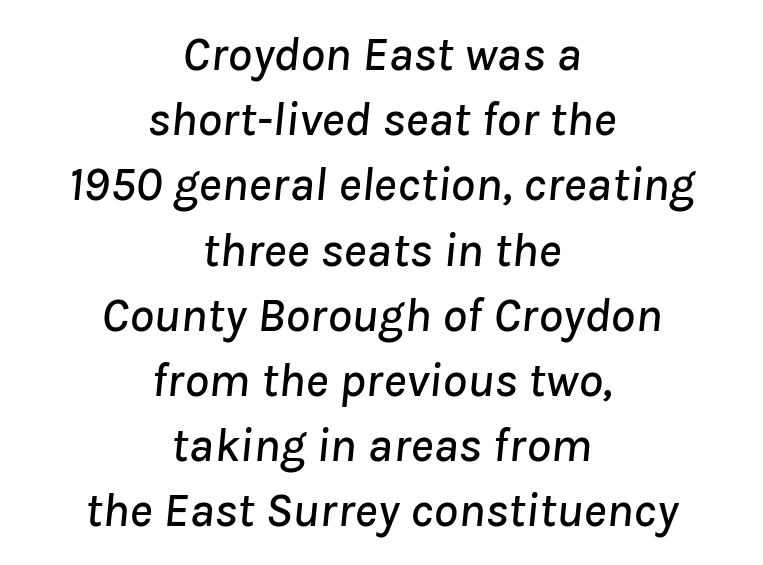
The image shows 49 px text type, italic (leaning right); set centered, normal line spacing (1.33x), normal letter spacing, not underlined; low stroke contrast and a medium x-height.
